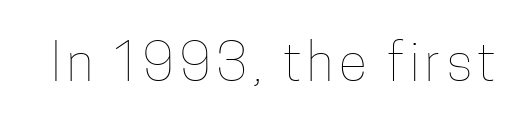
Q: Is the text bold? A: No.
Q: Is the text italic (slanted)? A: No, it is upright.
Q: Is the text underlined? A: No.
Q: Width (condensed, normal, or wide)? A: Condensed.
Q: Stroke contrast? A: Low.
Q: x-height? A: Medium.
Q: Monospaced? A: No.
